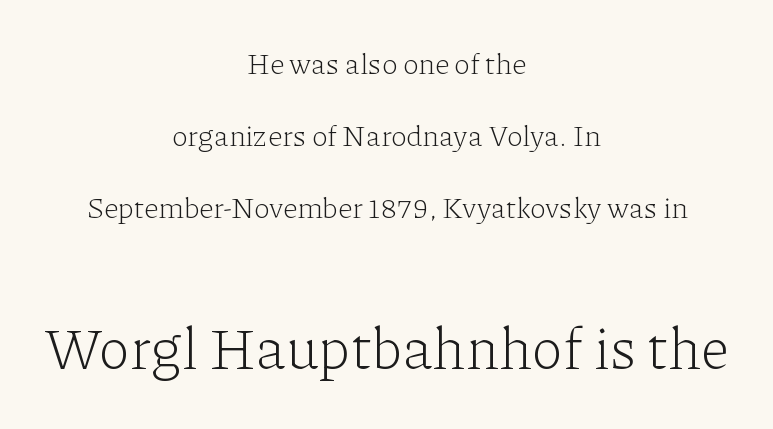
How are the letters spaced? Ordinarily, with no added tracking. Tall strokes in this sample are plumb rather than angled. Size hierarchy here favors the trailing block over the leading one. The passage shown is not underscored anywhere. Visually the block forms a symmetrical silhouette, jagged on both flanks.
